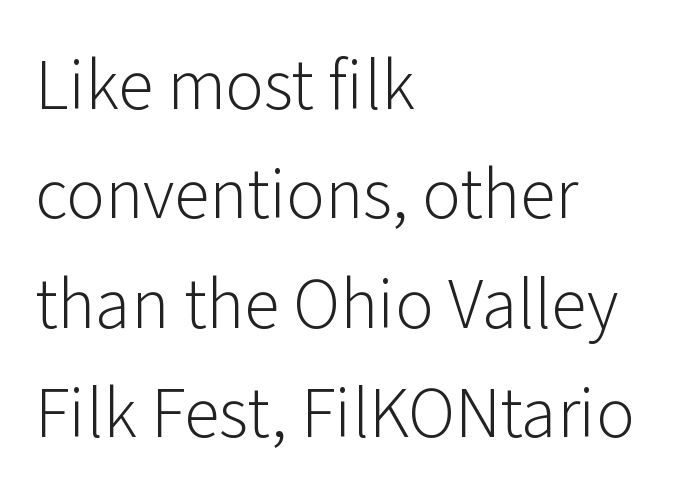
Regular leading. Is this a sans? Yes — the strokes have no serifs. Proportional: the letters do not fall into vertical columns. This rendering uses left alignment, leaving the right contour irregular.
